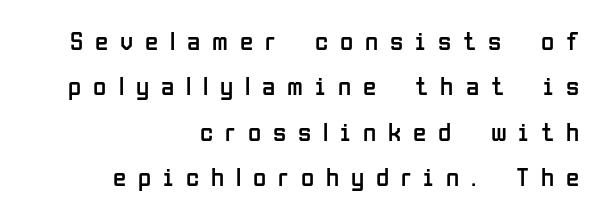
The image shows 27 px text type, upright; set right-aligned, normal line spacing (1.68x), unusually wide letter spacing (+0.44 em), not underlined.
